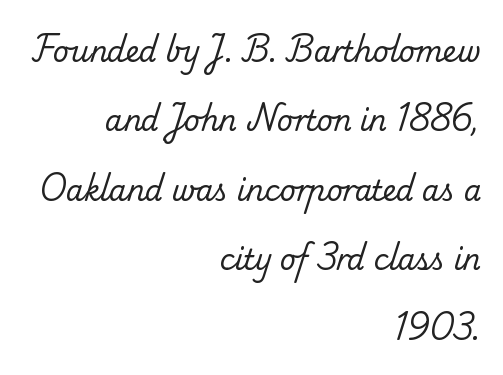
The rag falls on the left side of this text block. Rule under the text: the space is simply empty. In terms of leading, this rendering errs on the spacious side. The face used here is proportionally spaced, like ordinary book or web type. The weight tops out at a normal text grade.
